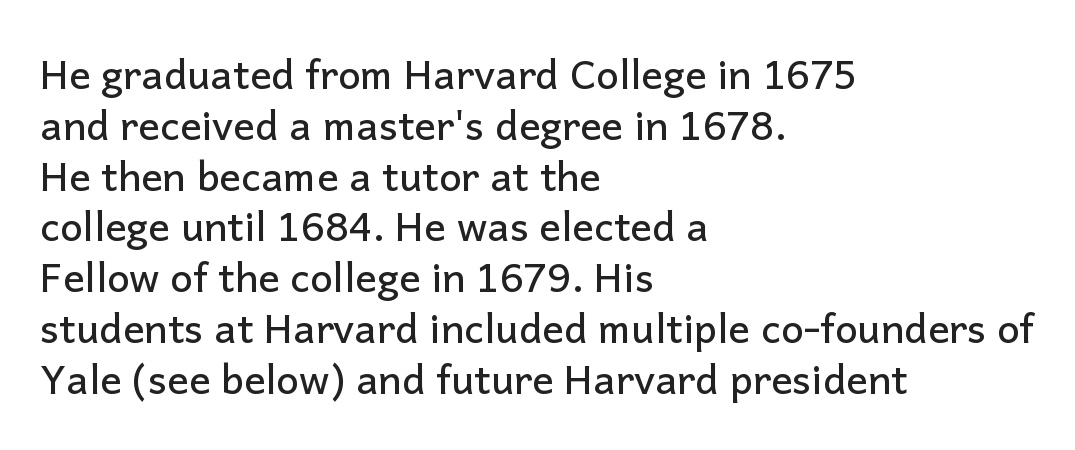
The text block is weighted toward the left margin, trailing off unevenly rightward. These lines were composed using upright roman letters. The line-height multiplier appears to be the usual default. How are the letters spaced? Ordinarily, with no added tracking.
